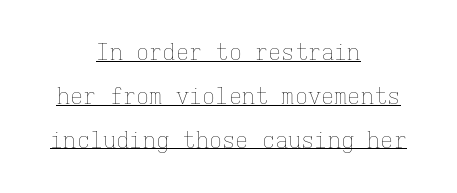
{"italic": "no", "bold": "no", "underline": "yes", "align": "center", "line_spacing": "loose", "line_spacing_ratio": 1.99, "letter_spacing": "normal", "letter_spacing_em": 0.0, "glyph_px": 22}
